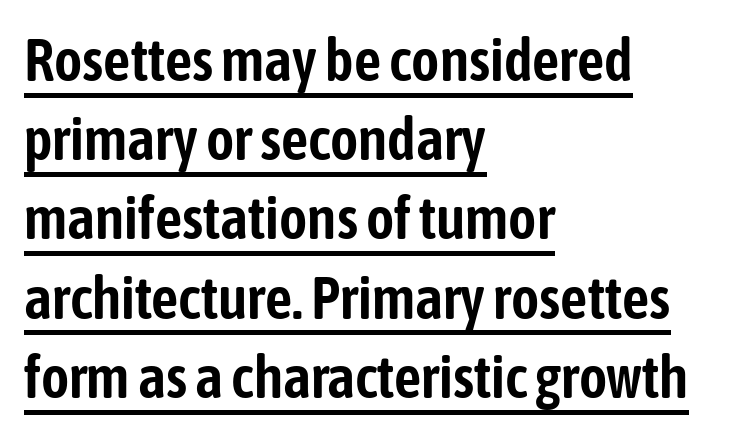
The rendering uses natural spacing where letterforms have individual widths. The rendering uses the underline text-decoration. The rendering keeps characters at their native spacing. The paragraph has a hard left edge and a soft right edge. The passage shown is typeset with a sans-serif family.
